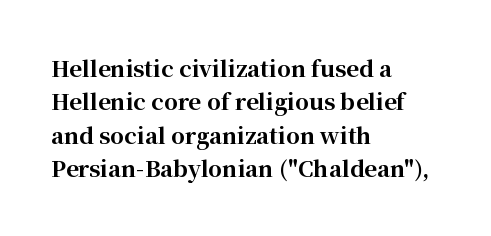
{"italic": "no", "bold": "yes", "underline": "no", "align": "left", "line_spacing": "normal", "line_spacing_ratio": 1.52, "letter_spacing": "normal", "letter_spacing_em": 0.0, "glyph_px": 22}
